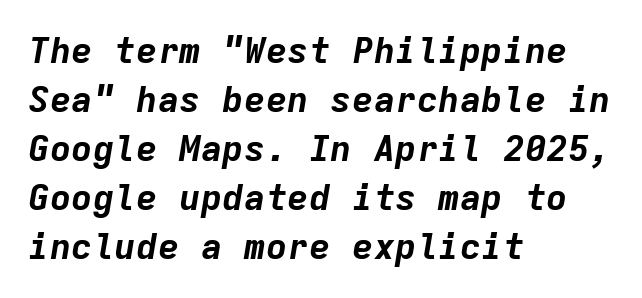
{"italic": "yes", "lean": "right", "slant_degrees": 9, "bold": "yes", "weight": "bold", "width": "normal", "stroke_contrast": "low", "x_height": "medium", "monospaced": "yes", "underline": "no", "align": "left", "line_spacing": "normal", "line_spacing_ratio": 1.36, "letter_spacing": "normal", "letter_spacing_em": 0.0, "glyph_px": 36}
